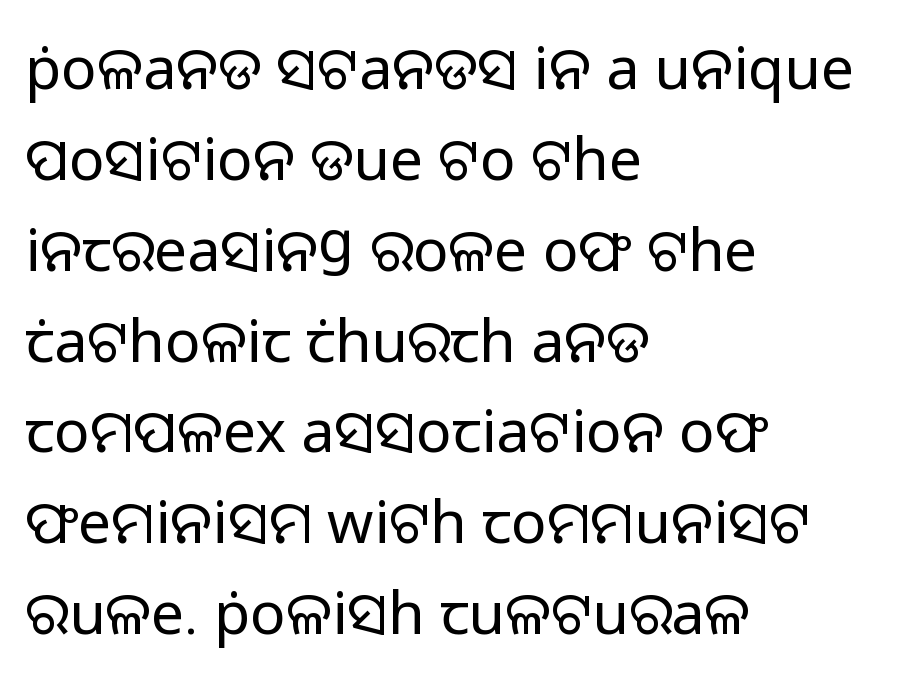
The font sits on the lighter half of the weight spectrum, regular included. This rendering features lettering with no underline. Caption: multi-line text, flush left, ragged right. Font category for this specimen: sans-serif. Nobody touched the tracking dial on this one.
